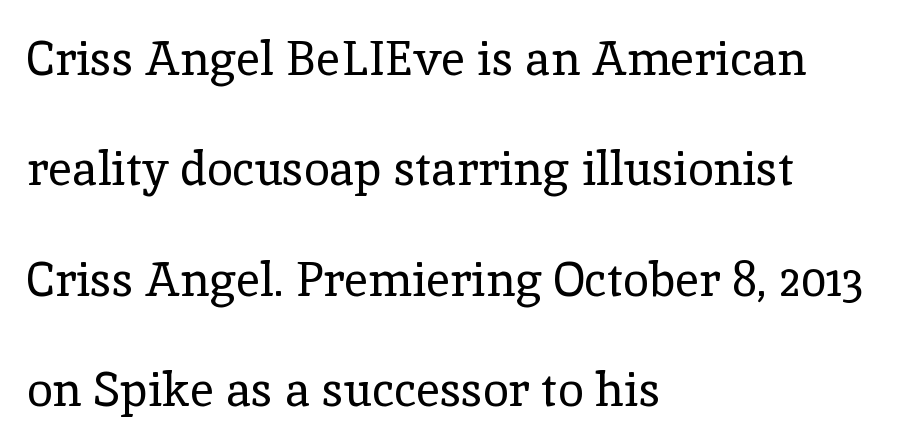
Q: Is the text bold? A: No.
Q: Is the text italic (slanted)? A: No, it is upright.
Q: Is the typeface a serif or a sans-serif typeface? A: Serif.
Q: Is the text underlined? A: No.
Q: How is the paragraph aligned? A: Left-aligned.
Q: Is the spacing between letters normal or unusually wide? A: Normal.
Q: Is the spacing between lines tight, normal or loose? A: Loose.
Q: Width (condensed, normal, or wide)? A: Normal.
Q: x-height? A: Medium.
Q: Monospaced? A: No.
